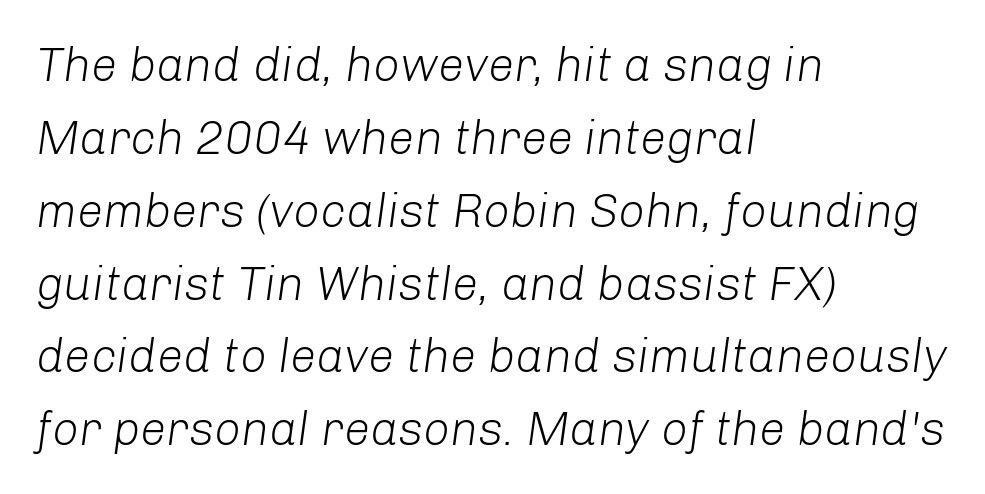
In CSS terms this would be text-align: left. The rendering applies a slant to the glyphs. Spacing verdict: proportional, widths tailored to each character. Nothing heavy about these letters — not bold at all. Caption: standard tracking, unaltered. Bare-footed words on every line.
